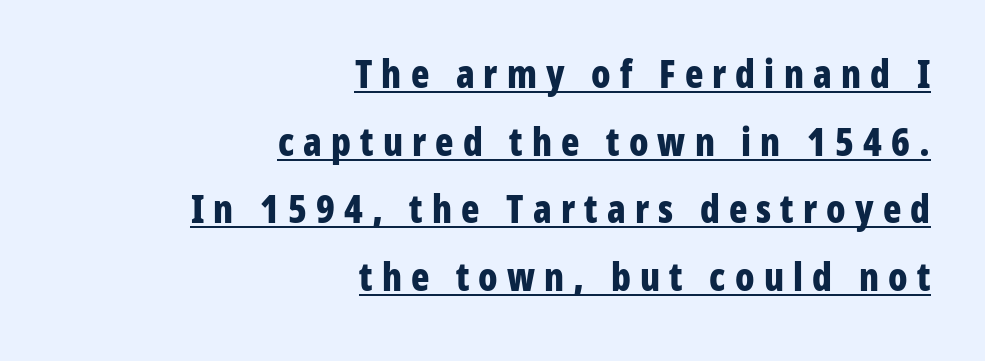
Q: Is the text bold? A: Yes.
Q: Is the text italic (slanted)? A: No, it is upright.
Q: Is the typeface a serif or a sans-serif typeface? A: Sans-serif.
Q: Is the text underlined? A: Yes.
Q: How is the paragraph aligned? A: Right-aligned.
Q: Is the spacing between letters normal or unusually wide? A: Unusually wide.
Q: Width (condensed, normal, or wide)? A: Condensed.
Q: Stroke contrast? A: Low.
Q: x-height? A: Medium.
Q: Monospaced? A: No.
